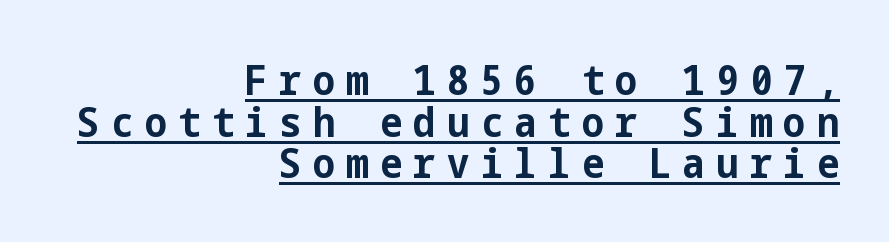
{"serif": "no", "italic": "no", "bold": "yes", "weight": "bold", "width": "condensed", "stroke_contrast": "low", "x_height": "medium", "underline": "yes", "align": "right", "line_spacing": "tight", "line_spacing_ratio": 0.99, "letter_spacing": "wide", "letter_spacing_em": 0.27, "glyph_px": 42}
